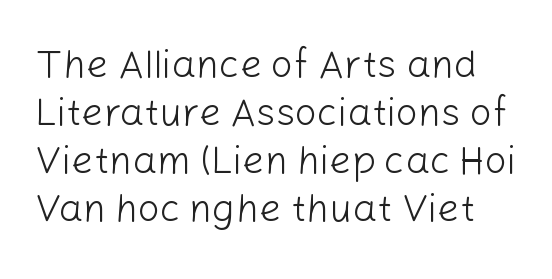
{"serif": "no", "italic": "no", "bold": "no", "weight": "light", "width": "normal", "stroke_contrast": "low", "x_height": "medium", "monospaced": "no", "underline": "no", "line_spacing_ratio": 1.23, "letter_spacing": "normal", "letter_spacing_em": 0.0, "glyph_px": 39}
